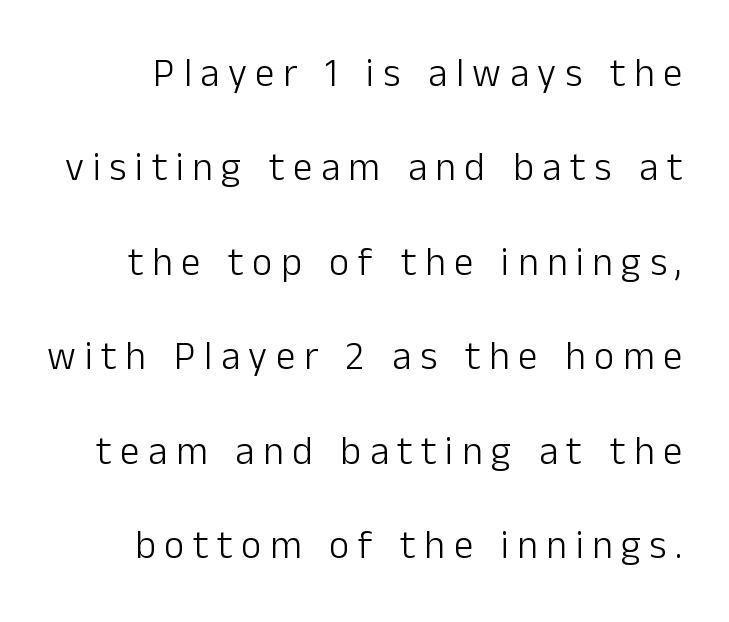
The image shows 39 px light sans-serif type, upright; set loose line spacing (2.42x), unusually wide letter spacing (+0.22 em), not underlined; low stroke contrast and a medium x-height.
